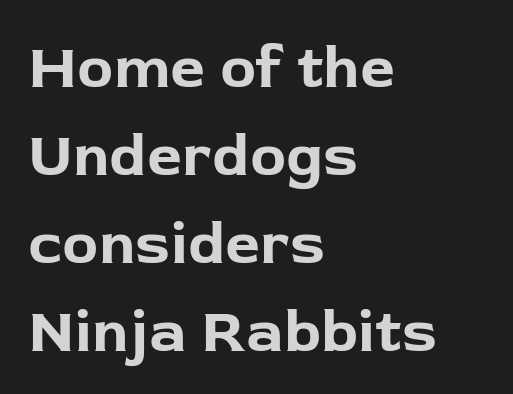
The image shows 61 px bold sans-serif type, upright; set left-aligned, normal line spacing (1.44x), normal letter spacing, not underlined; low stroke contrast and a medium x-height.
